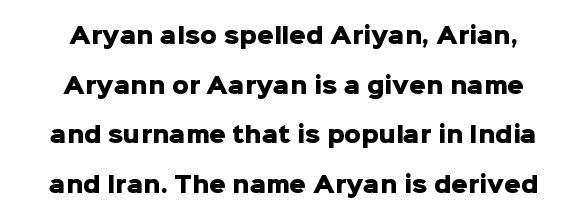
{"italic": "no", "bold": "yes", "underline": "no", "line_spacing": "loose", "line_spacing_ratio": 2.36, "letter_spacing": "normal", "letter_spacing_em": 0.0, "glyph_px": 21}
